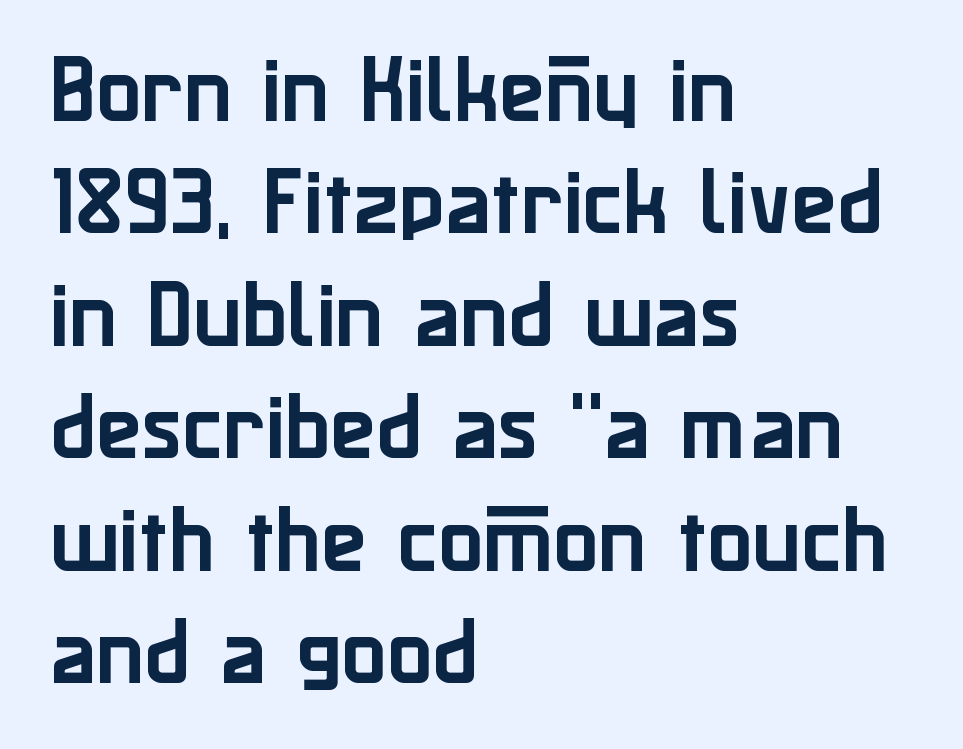
Spacing between characters is what you'd get straight out of the box. Descenders are the only things crossing below the line. The paragraph shown leans on its left margin. Characters remain perfectly vertical along every line. Line spacing here is normal.
